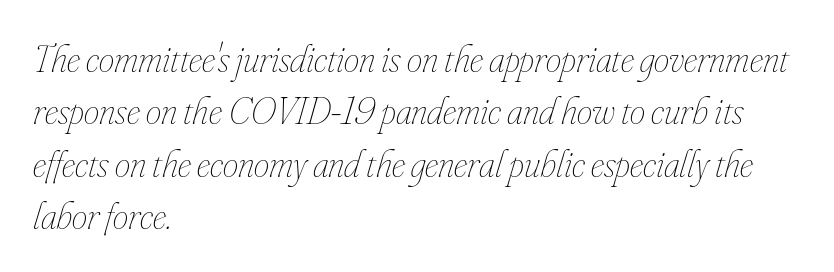
Q: Is the text bold? A: No.
Q: Is the text italic (slanted)? A: Yes, it leans right by about 16 degrees.
Q: Is the text underlined? A: No.
Q: How is the paragraph aligned? A: Left-aligned.
Q: Is the spacing between letters normal or unusually wide? A: Normal.
Q: Is the spacing between lines tight, normal or loose? A: Normal.
Q: Width (condensed, normal, or wide)? A: Condensed.
Q: Stroke contrast? A: Low.
Q: x-height? A: Small.
Q: Monospaced? A: No.
